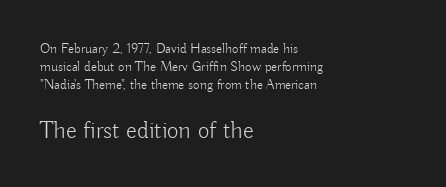
Between one letter and the next there's only the usual sliver of space. The designer left line spacing at the default. The baseline area is clear. The rendering anchors every line to the left-hand side. The face looks like a standard text weight, possibly lighter.
